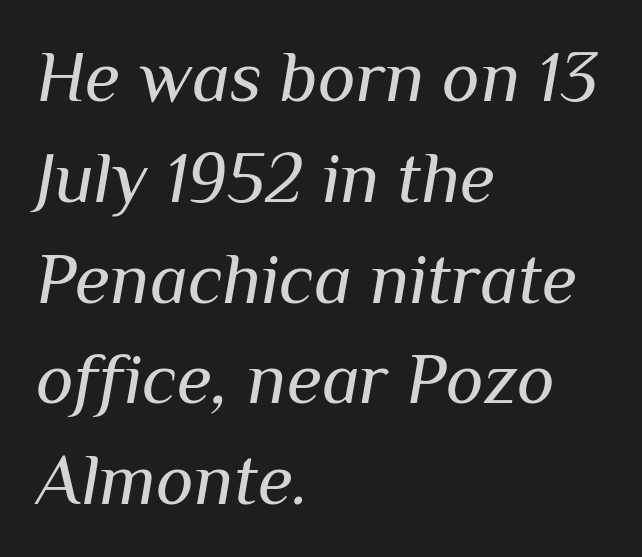
Q: Is the text bold? A: No.
Q: Is the text italic (slanted)? A: Yes, it leans right by about 10 degrees.
Q: Is the text underlined? A: No.
Q: How is the paragraph aligned? A: Left-aligned.
Q: Is the spacing between letters normal or unusually wide? A: Normal.
Q: Is the spacing between lines tight, normal or loose? A: Normal.
Q: Width (condensed, normal, or wide)? A: Normal.
Q: Stroke contrast? A: Medium.
Q: x-height? A: Medium.
Q: Monospaced? A: No.
